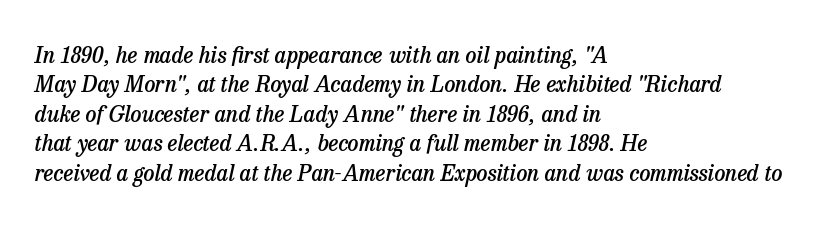
The compositor pushed each line to the left boundary. Compared with typical paragraphs, the rows here are spaced about the same. The tracking reads as untouched default to a designer's eye. Glance below the letters and you will spot only blank space. The strokes are fattened partway — semibold, not bold. Characters are canted at an angle relative to the baseline's perpendicular.
